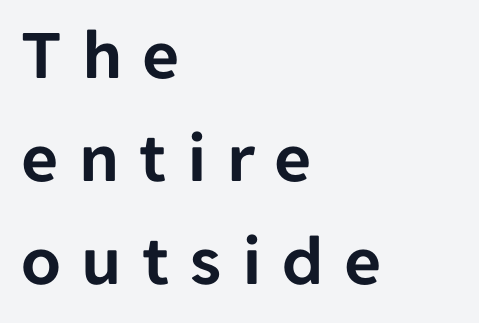
What stands out about the letter spacing? Its width — letters are far apart. The words here are not underlined. The block of text has a typical density, with ordinary space between rows. Varying glyph widths throughout — classic text-font behaviour.
